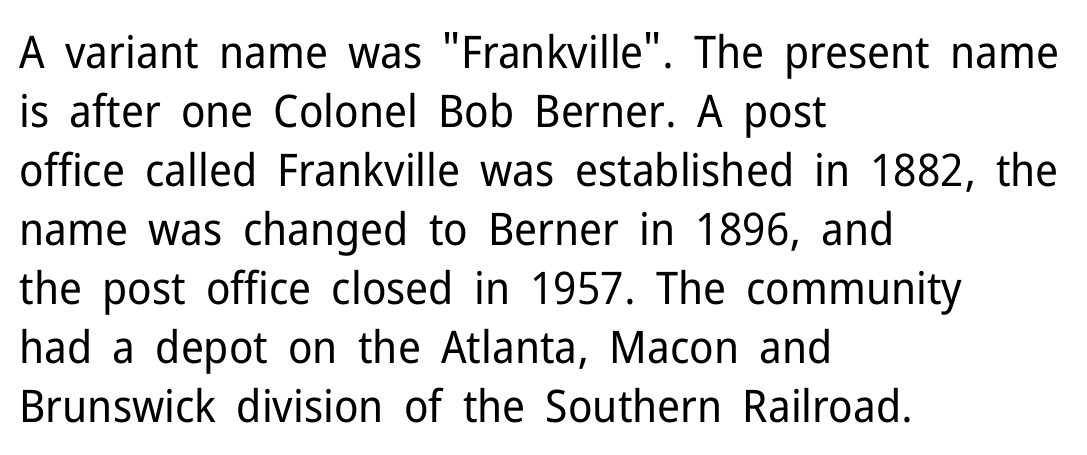
Q: Is the text bold? A: No.
Q: Is the text italic (slanted)? A: No, it is upright.
Q: Is the typeface a serif or a sans-serif typeface? A: Sans-serif.
Q: Is the text underlined? A: No.
Q: How is the paragraph aligned? A: Left-aligned.
Q: Is the spacing between letters normal or unusually wide? A: Normal.
Q: Is the spacing between lines tight, normal or loose? A: Normal.
Q: Width (condensed, normal, or wide)? A: Normal.
Q: Stroke contrast? A: Low.
Q: x-height? A: Medium.
Q: Monospaced? A: No.
